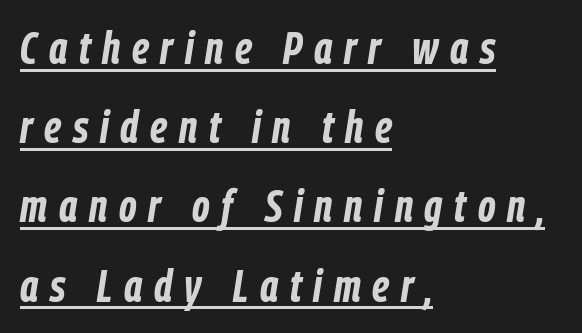
Strong, thick strokes mark this as bold type. The face used here is rendered with a markedly widened letterfit. Every row of glyphs begins at an identical x-position on the left. You could not count columns in this text — the font is proportionally spaced. Rendered with sloped, italic letterforms.
